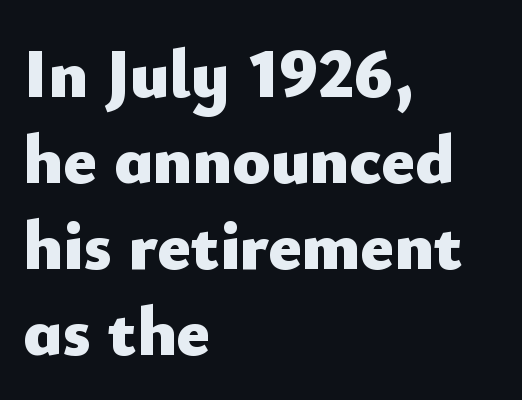
Italic: no, the glyphs are upright roman. Nothing sits at the stroke ends, so this counts as sans-serif. Line beginnings align vertically; line endings do not. You'd pick this weight for a headline — it's a proper bold. The specimen omits any rule beneath the text block's lines.
